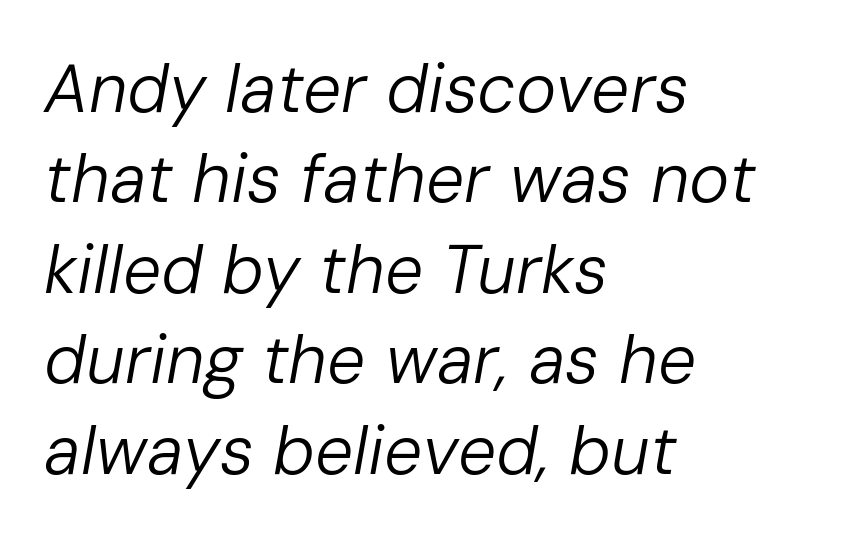
The image shows 68 px regular-weight type, italic (leaning right); set left-aligned, normal line spacing (1.33x), normal letter spacing, not underlined; low stroke contrast and a medium x-height.
